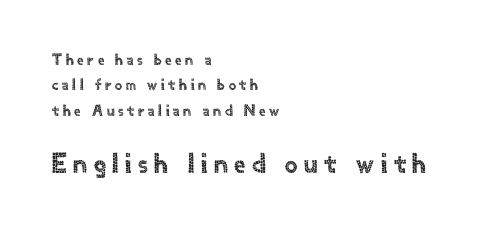
The rag falls on the right side of this text block. Here the designer chose a conventional face with non-uniform glyph widths. The following chunk of copy outweighs the initial chunk in type size. Underlining? Definitely not there. If you measured baseline to baseline, you'd find a middling distance.
